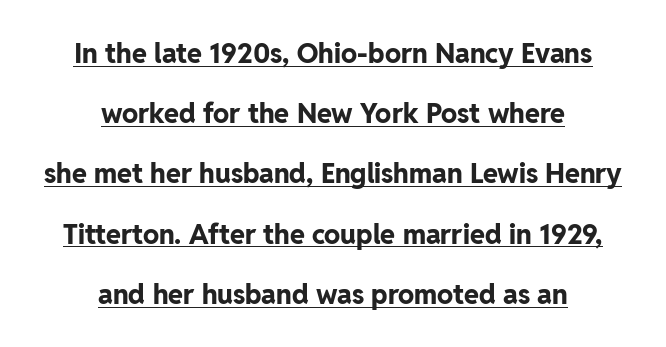
Caption: multi-line text, centered on the measure. A continuous stroke trails under the words, as in a hyperlink. A dark, heavy texture on the line: the type is bold. Compared with typical body copy, the letter spacing here is the same. Posture: upright roman.
